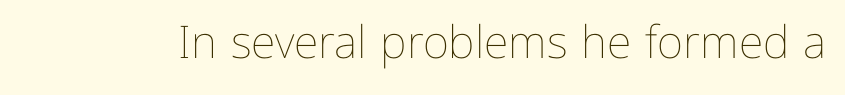
{"italic": "no", "bold": "no", "weight": "thin", "width": "normal", "stroke_contrast": "low", "x_height": "medium", "monospaced": "no", "underline": "no", "letter_spacing": "normal", "letter_spacing_em": 0.0, "glyph_px": 45}
